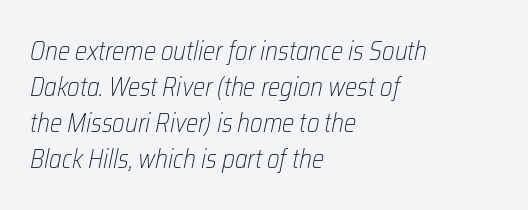
{"italic": "yes", "lean": "right", "slant_degrees": 12, "bold": "no", "underline": "no", "align": "left", "line_spacing": "normal", "line_spacing_ratio": 1.38, "letter_spacing": "normal", "letter_spacing_em": 0.0, "glyph_px": 26}
